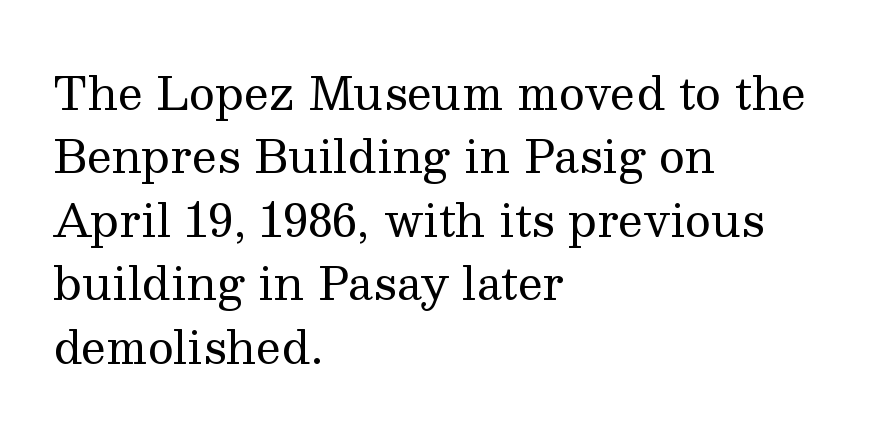
The image shows 45 px regular-weight serif type, upright; set left-aligned, normal line spacing (1.41x), normal letter spacing, not underlined; medium stroke contrast and a medium x-height.
